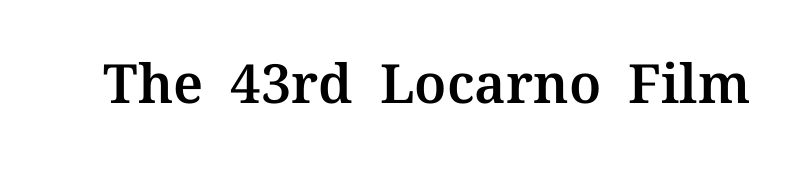
{"serif": "yes", "italic": "no", "width": "normal", "stroke_contrast": "medium", "x_height": "medium", "monospaced": "no", "underline": "no", "letter_spacing": "normal", "letter_spacing_em": 0.0, "glyph_px": 54}
